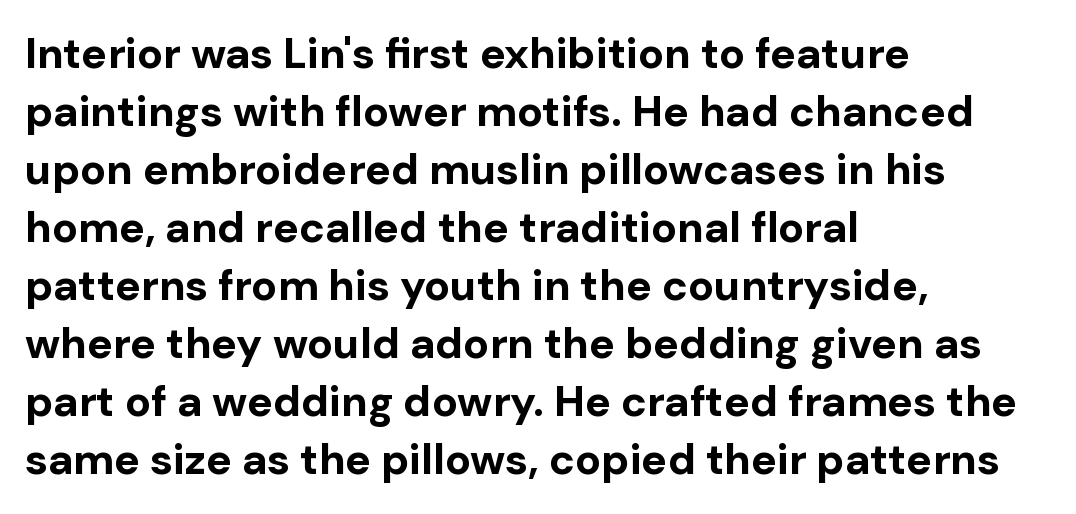
The image shows 43 px bold sans-serif type, upright; set left-aligned, normal line spacing (1.35x), normal letter spacing, not underlined; low stroke contrast and a medium x-height.
